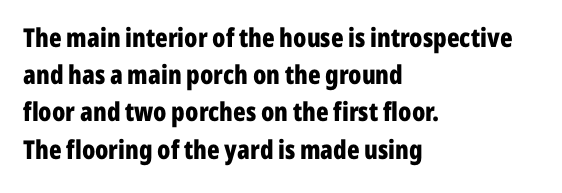
Q: Is the text bold? A: Yes.
Q: Is the text italic (slanted)? A: No, it is upright.
Q: Is the text underlined? A: No.
Q: How is the paragraph aligned? A: Left-aligned.
Q: Is the spacing between letters normal or unusually wide? A: Normal.
Q: Is the spacing between lines tight, normal or loose? A: Normal.
